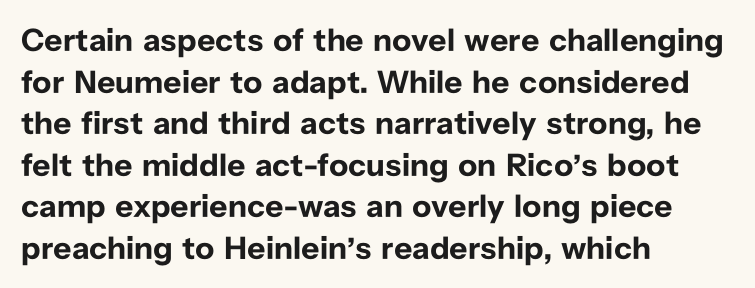
The image shows 32 px bold sans-serif type, upright; set left-aligned, normal line spacing (1.3x), normal letter spacing, not underlined; low stroke contrast and a medium x-height.
